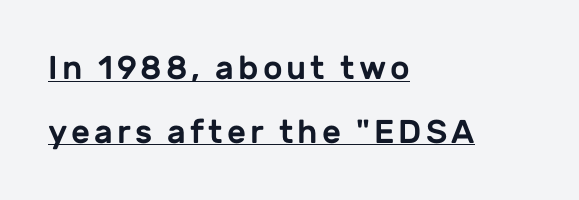
Q: Is the text italic (slanted)? A: No, it is upright.
Q: Is the typeface a serif or a sans-serif typeface? A: Sans-serif.
Q: Is the text underlined? A: Yes.
Q: How is the paragraph aligned? A: Left-aligned.
Q: Is the spacing between lines tight, normal or loose? A: Loose.
Q: Width (condensed, normal, or wide)? A: Normal.
Q: Stroke contrast? A: Low.
Q: x-height? A: Medium.
Q: Monospaced? A: No.
